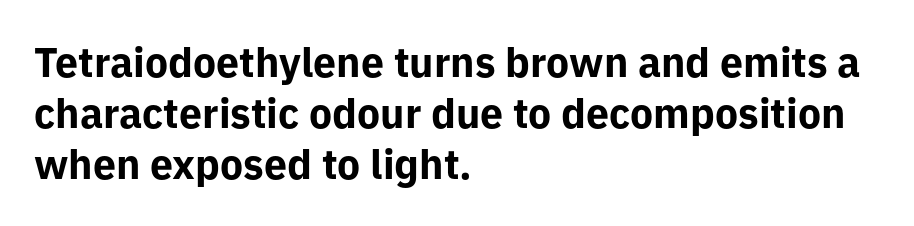
The image shows 41 px bold sans-serif type, upright; set left-aligned, normal line spacing (1.25x), normal letter spacing, not underlined; low stroke contrast and a medium x-height.
